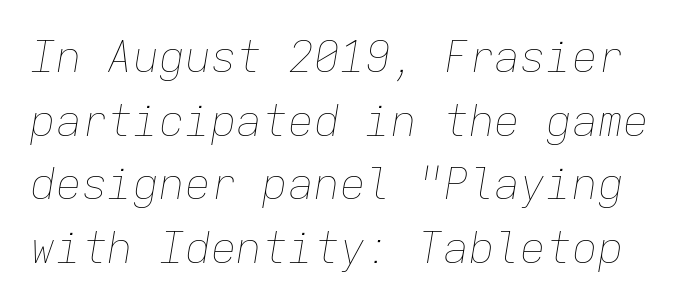
The image shows 43 px thin type, italic (leaning right), monospaced; set normal line spacing (1.48x), normal letter spacing, not underlined; low stroke contrast and a medium x-height.
